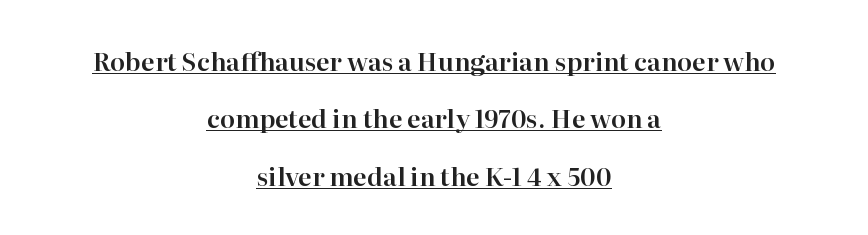
Q: Is the text italic (slanted)? A: No, it is upright.
Q: Is the text underlined? A: Yes.
Q: How is the paragraph aligned? A: Centered.
Q: Is the spacing between letters normal or unusually wide? A: Normal.
Q: Is the spacing between lines tight, normal or loose? A: Loose.
